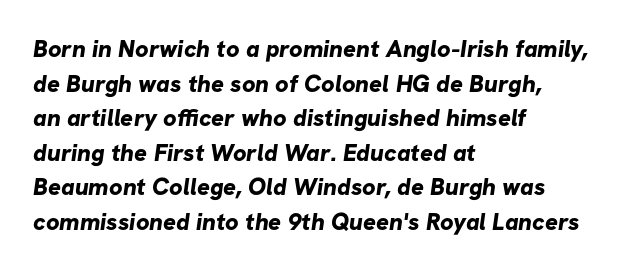
The block of text has a typical density, with ordinary space between rows. Typesetter's note: full bold, strokes at maximum text heaviness. Compared with typical body copy, the letter spacing here is the same. Casual observation: everything's shoved over to the left.
